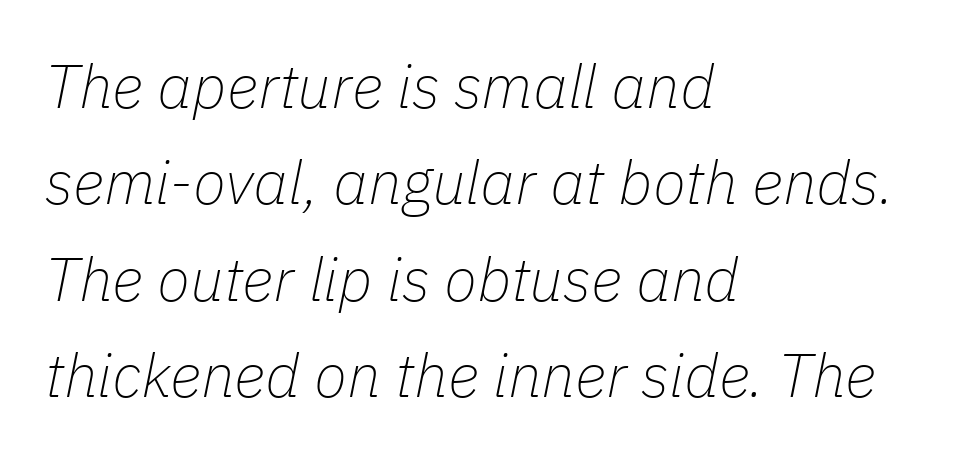
{"italic": "yes", "lean": "right", "slant_degrees": 11, "bold": "no", "weight": "thin", "width": "normal", "stroke_contrast": "low", "x_height": "medium", "monospaced": "no", "underline": "no", "align": "left", "line_spacing": "normal", "line_spacing_ratio": 1.58, "letter_spacing": "normal", "letter_spacing_em": 0.0, "glyph_px": 61}
